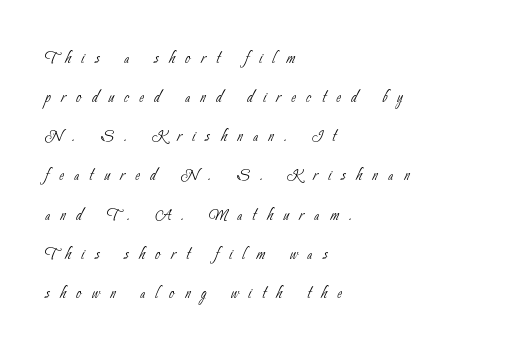
How are the letters spaced? Widely, with obvious added tracking. Descenders are the only things crossing below the line. The weight would be labelled regular, book, light, or lighter still. Notice how the passage keeps a crisp vertical edge on the left only.
